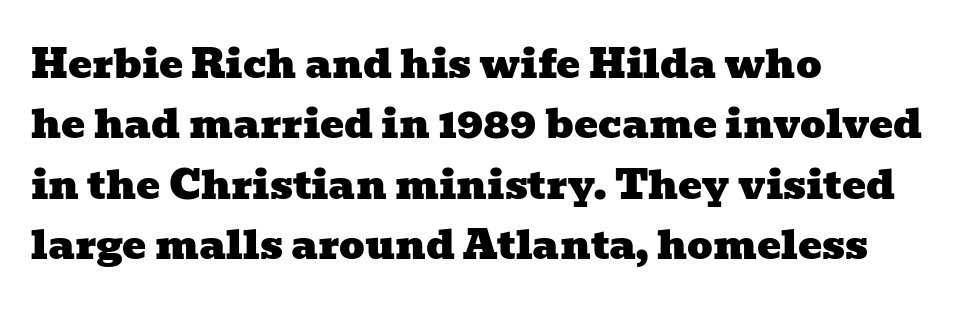
{"serif": "yes", "width": "wide", "stroke_contrast": "low", "x_height": "medium", "monospaced": "no", "underline": "no", "align": "left", "line_spacing": "normal", "line_spacing_ratio": 1.51, "letter_spacing": "normal", "letter_spacing_em": 0.0, "glyph_px": 40}
